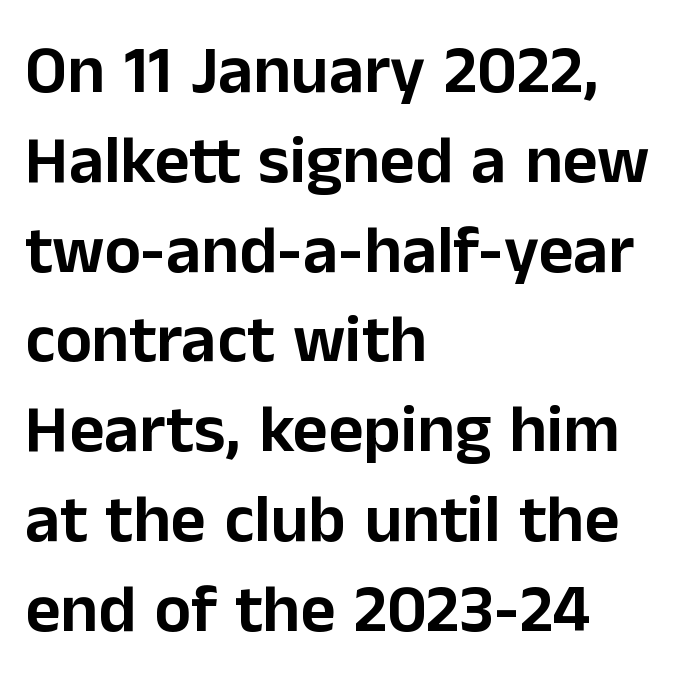
The image shows 68 px sans-serif type, upright; set left-aligned, normal line spacing (1.32x), normal letter spacing, not underlined; low stroke contrast and a medium x-height.
